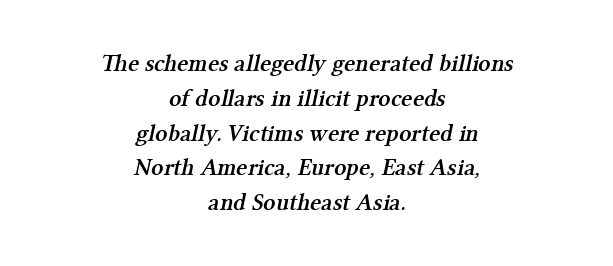
The image shows 24 px text type; set centered, normal line spacing (1.45x), normal letter spacing, not underlined.
